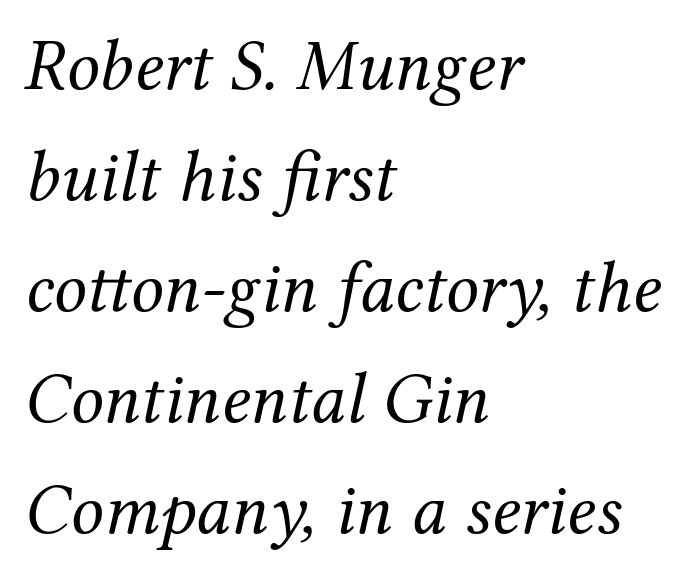
Q: Is the text bold? A: No.
Q: Is the text italic (slanted)? A: Yes, it leans right by about 12 degrees.
Q: Is the typeface a serif or a sans-serif typeface? A: Serif.
Q: Is the text underlined? A: No.
Q: How is the paragraph aligned? A: Left-aligned.
Q: Is the spacing between letters normal or unusually wide? A: Normal.
Q: Is the spacing between lines tight, normal or loose? A: Normal.
Q: Width (condensed, normal, or wide)? A: Normal.
Q: Stroke contrast? A: Medium.
Q: x-height? A: Medium.
Q: Monospaced? A: No.
